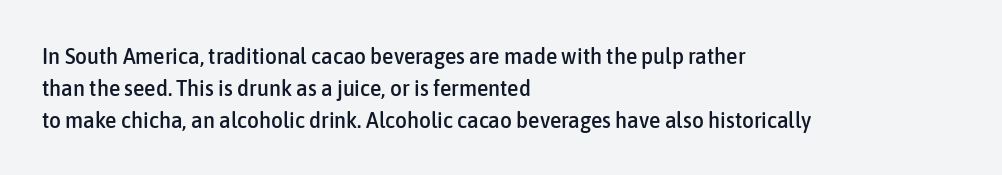
These lines are set flush left with a ragged right edge. Nope, not italic — everything's standing straight. Observe the ordinary spacing: letters are neighbours, not strangers. Vertically, the passage feels balanced, rows spaced as you'd expect. Has an underline been added? It has not.
